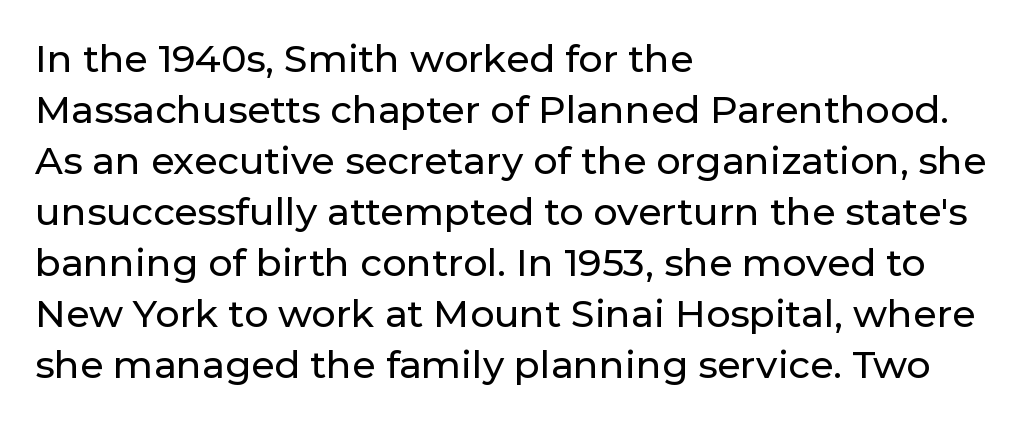
The image shows 38 px sans-serif type, upright; set left-aligned, normal line spacing (1.34x), normal letter spacing, not underlined; low stroke contrast and a medium x-height.
